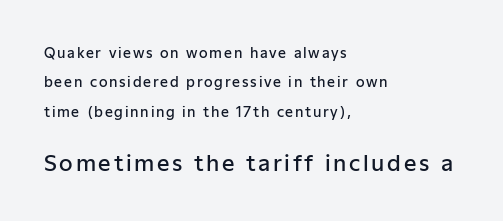
Q: Is the text bold? A: Semi-bold.
Q: Is the text italic (slanted)? A: No, it is upright.
Q: Is the text underlined? A: No.
Q: How is the paragraph aligned? A: Left-aligned.
Q: Is the spacing between lines tight, normal or loose? A: Loose.
Q: Which block of text is set in a larger size, the first (top) or the second (bottom)? A: The second (bottom) one.
